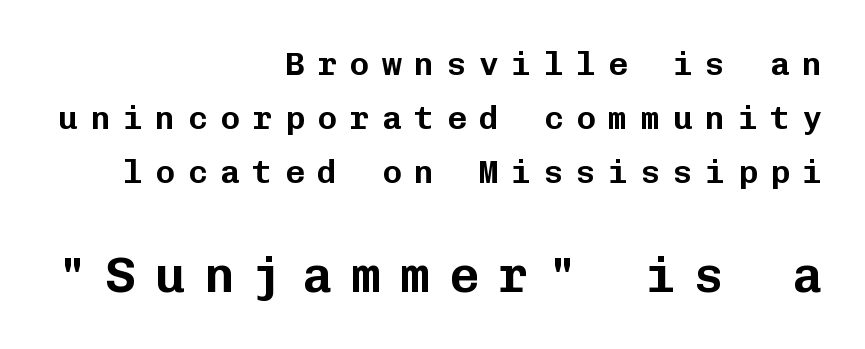
The image shows 50 px sans-serif type, upright, monospaced; set right-aligned, normal line spacing (1.64x), unusually wide letter spacing (+0.38 em), not underlined; the second (bottom) block is 1.52x larger; low stroke contrast and a medium x-height.
